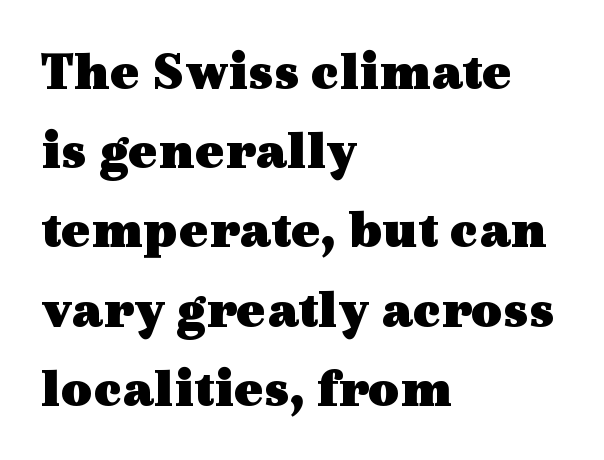
Q: Is the text bold? A: Yes.
Q: Is the text italic (slanted)? A: No, it is upright.
Q: Is the typeface a serif or a sans-serif typeface? A: Serif.
Q: Is the text underlined? A: No.
Q: How is the paragraph aligned? A: Left-aligned.
Q: Is the spacing between letters normal or unusually wide? A: Normal.
Q: Is the spacing between lines tight, normal or loose? A: Normal.
Q: Width (condensed, normal, or wide)? A: Wide.
Q: x-height? A: Medium.
Q: Monospaced? A: No.
